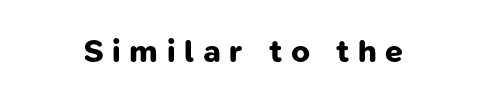
Q: Is the text bold? A: Yes.
Q: Is the typeface a serif or a sans-serif typeface? A: Sans-serif.
Q: Is the text underlined? A: No.
Q: Is the spacing between letters normal or unusually wide? A: Unusually wide.
Q: Width (condensed, normal, or wide)? A: Normal.
Q: Stroke contrast? A: Low.
Q: x-height? A: Medium.
Q: Monospaced? A: No.
